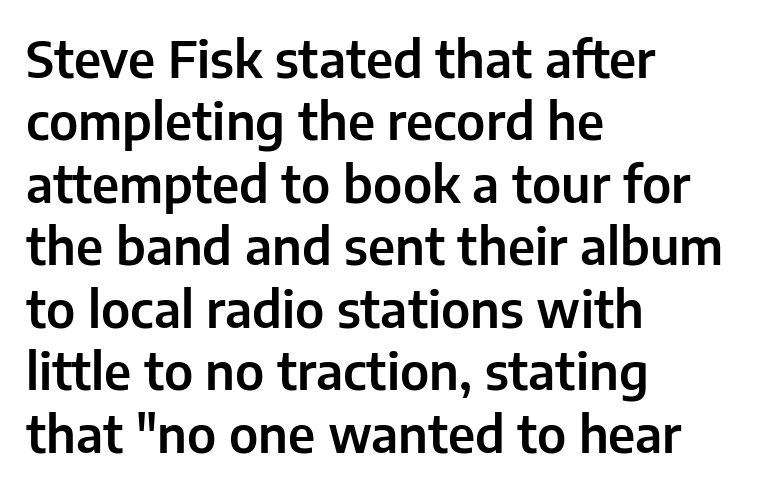
The image shows 50 px sans-serif type, upright; set left-aligned, normal line spacing (1.25x), normal letter spacing, not underlined; low stroke contrast and a medium x-height.
